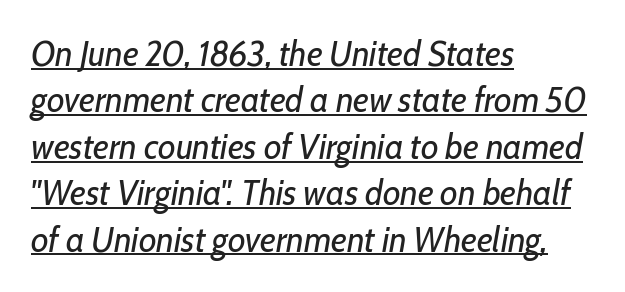
{"italic": "yes", "lean": "right", "slant_degrees": 10, "bold": "no", "weight": "regular", "width": "condensed", "stroke_contrast": "low", "x_height": "medium", "monospaced": "no", "underline": "yes", "align": "left", "line_spacing": "normal", "line_spacing_ratio": 1.29, "letter_spacing": "normal", "letter_spacing_em": 0.0, "glyph_px": 36}
